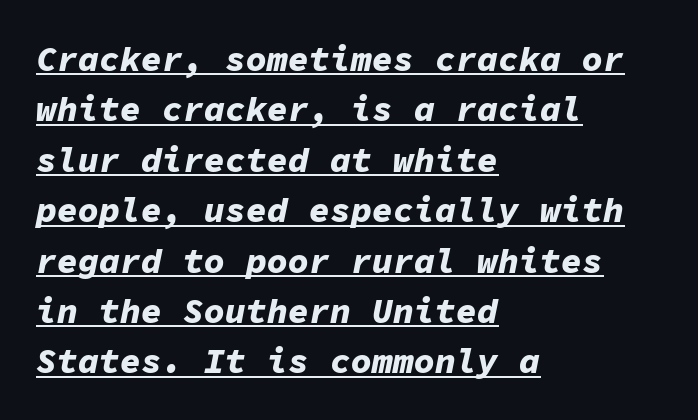
Each word holds together tightly as a unit, with standard inter-letter gaps. Decoration check: the copy is underlined. This sample keeps an unexceptional amount of space between lines. Heavy-handed strokes throughout: this text is bold.
